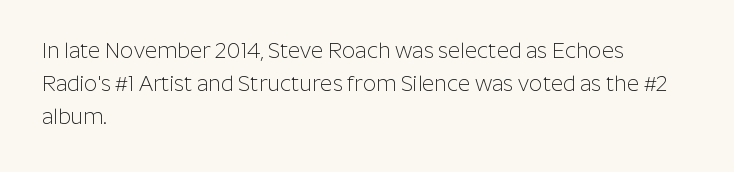
No italicization has been applied; the sample stays upright. This rendering features lettering with no underline. Summary of weight: not heavy and not bold. The typesetter chose a ragged-right arrangement here. The vertical gap from one line to the next is medium.
